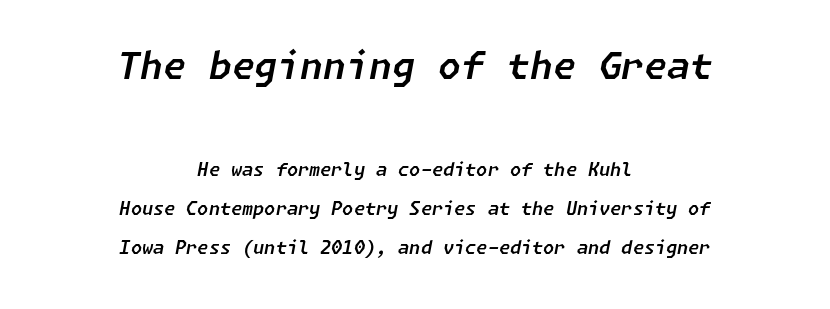
Q: Is the text italic (slanted)? A: Yes, it leans right by about 11 degrees.
Q: Is the text underlined? A: No.
Q: How is the paragraph aligned? A: Centered.
Q: Is the spacing between letters normal or unusually wide? A: Normal.
Q: Is the spacing between lines tight, normal or loose? A: Loose.
Q: Which block of text is set in a larger size, the first (top) or the second (bottom)? A: The first (top) one.
Q: Width (condensed, normal, or wide)? A: Normal.
Q: Stroke contrast? A: Low.
Q: x-height? A: Medium.
